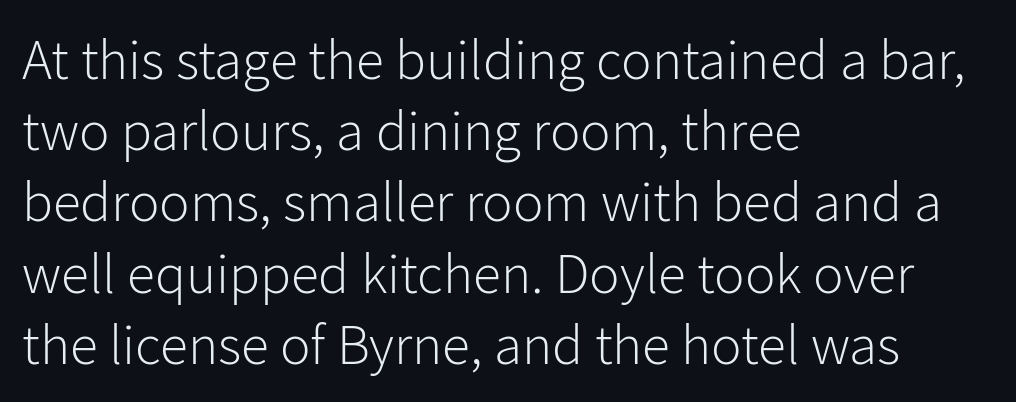
{"serif": "no", "italic": "no", "bold": "no", "weight": "light", "width": "normal", "stroke_contrast": "low", "x_height": "medium", "monospaced": "no", "underline": "no", "align": "left", "line_spacing": "normal", "line_spacing_ratio": 1.25, "letter_spacing": "normal", "letter_spacing_em": 0.0, "glyph_px": 57}
